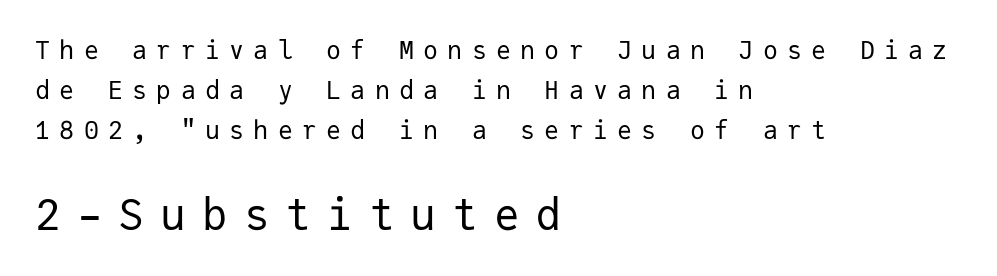
Q: Is the text bold? A: No.
Q: Is the text italic (slanted)? A: No, it is upright.
Q: Is the typeface a serif or a sans-serif typeface? A: Sans-serif.
Q: Is the text underlined? A: No.
Q: How is the paragraph aligned? A: Left-aligned.
Q: Is the spacing between letters normal or unusually wide? A: Unusually wide.
Q: Is the spacing between lines tight, normal or loose? A: Normal.
Q: Which block of text is set in a larger size, the first (top) or the second (bottom)? A: The second (bottom) one.
Q: Width (condensed, normal, or wide)? A: Normal.
Q: Stroke contrast? A: Low.
Q: x-height? A: Medium.
Q: Monospaced? A: Yes.
